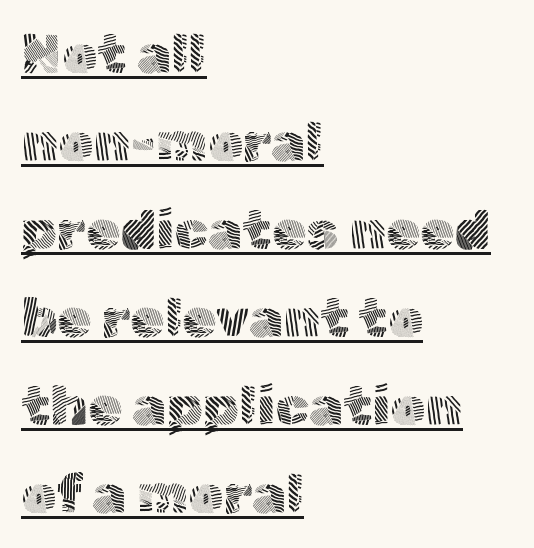
The characters display no serif detailing; their extremities are plain. If you drew a line through each stem, it would be perfectly vertical. Here the glyphs are tracked normally, forming tight word shapes. Regarding leading, the lines here are spaced in the standard way. Notice how the passage keeps a crisp vertical edge on the left only.
